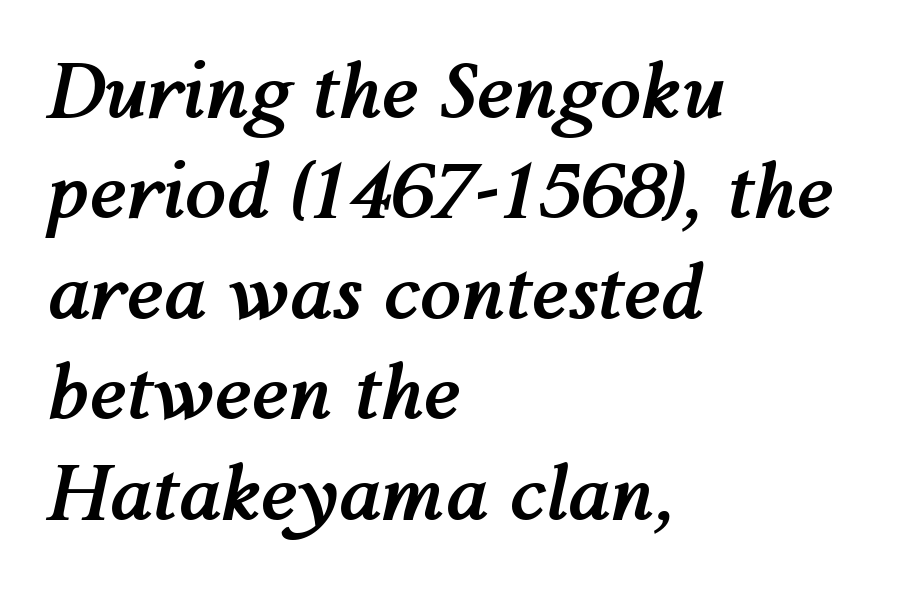
Each letter keeps its own natural width here, so spacing adapts to shape. Successive baselines arrive at the customary interval. Visually the block forms a straight wall on the left and a jagged coastline on the right. No extra tracking has been applied to these lines. Summary of weight: heavy, a full bold.
